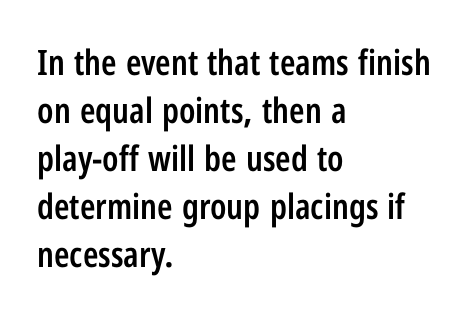
{"serif": "no", "italic": "no", "bold": "semi", "weight": "semibold", "width": "condensed", "stroke_contrast": "low", "x_height": "medium", "monospaced": "no", "underline": "no", "align": "left", "line_spacing": "normal", "line_spacing_ratio": 1.37, "letter_spacing": "normal", "letter_spacing_em": 0.0, "glyph_px": 35}
